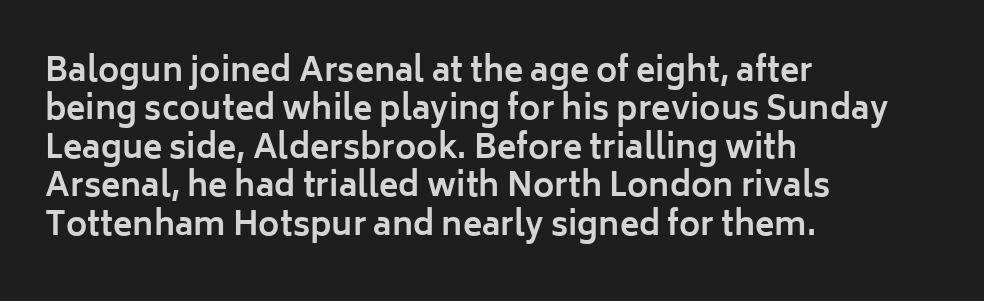
Q: Is the text bold? A: Yes.
Q: Is the text italic (slanted)? A: No, it is upright.
Q: Is the typeface a serif or a sans-serif typeface? A: Sans-serif.
Q: Is the text underlined? A: No.
Q: How is the paragraph aligned? A: Left-aligned.
Q: Is the spacing between letters normal or unusually wide? A: Normal.
Q: Width (condensed, normal, or wide)? A: Normal.
Q: Stroke contrast? A: Low.
Q: x-height? A: Medium.
Q: Monospaced? A: No.
